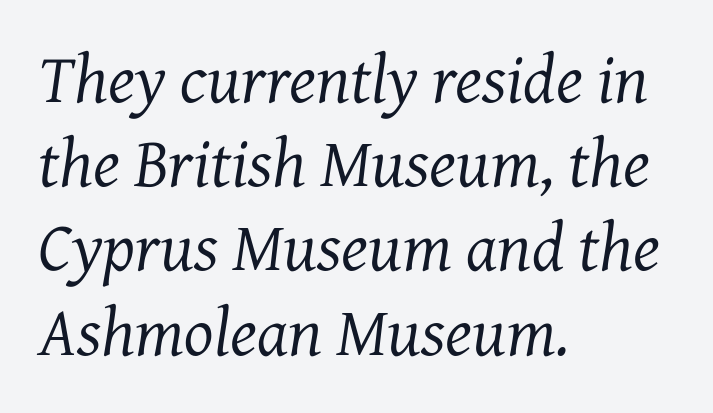
Each line starts at the same left margin while the right side varies. Is the stroke heavy? The answer is a plain regular-or-lighter. Each letter's strokes conclude with small projecting serifs. The gaps between neighbouring characters are ordinary and unremarkable. Quick note: underline off.
